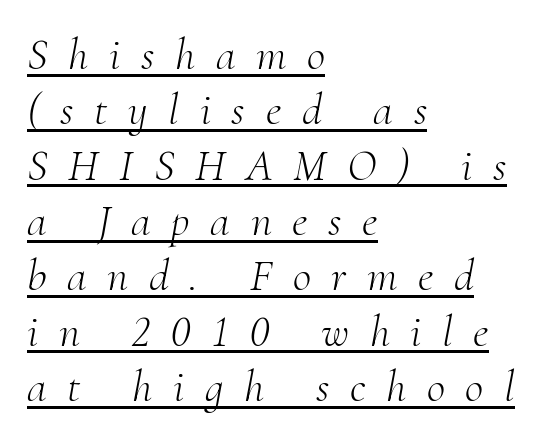
Q: Is the text bold? A: No.
Q: Is the text italic (slanted)? A: Yes, it leans right by about 10 degrees.
Q: Is the typeface a serif or a sans-serif typeface? A: Serif.
Q: Is the text underlined? A: Yes.
Q: How is the paragraph aligned? A: Left-aligned.
Q: Is the spacing between letters normal or unusually wide? A: Unusually wide.
Q: Width (condensed, normal, or wide)? A: Normal.
Q: Stroke contrast? A: Medium.
Q: x-height? A: Small.
Q: Monospaced? A: No.
